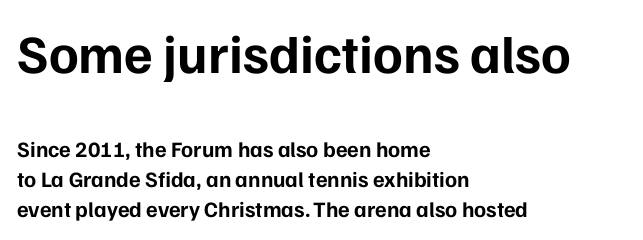
The face used here is proportionally spaced, like ordinary book or web type. A clean baseline with only descenders dipping below it. Look at the tracking — it's just the regular setting, nothing added. You can tell it's not italic because the verticals are truly vertical. The text was rendered using a sans face with plain stroke endings.
